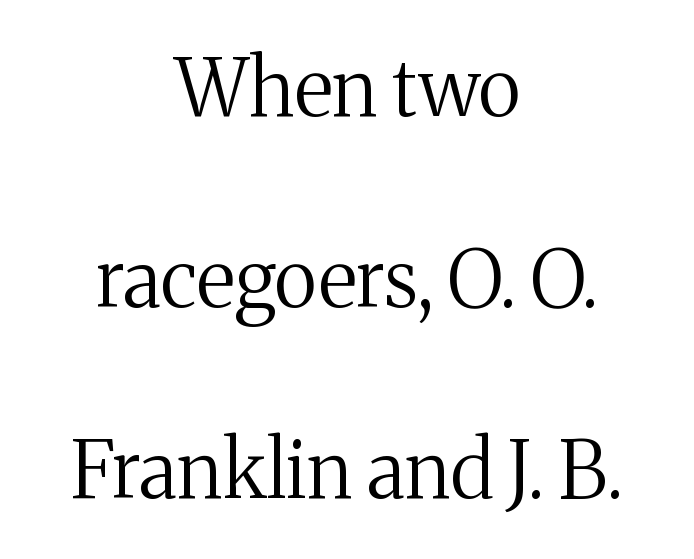
Q: Is the text bold? A: No.
Q: Is the text italic (slanted)? A: No, it is upright.
Q: Is the typeface a serif or a sans-serif typeface? A: Serif.
Q: Is the text underlined? A: No.
Q: How is the paragraph aligned? A: Centered.
Q: Is the spacing between letters normal or unusually wide? A: Normal.
Q: Is the spacing between lines tight, normal or loose? A: Loose.
Q: Width (condensed, normal, or wide)? A: Normal.
Q: Stroke contrast? A: Medium.
Q: x-height? A: Medium.
Q: Monospaced? A: No.
